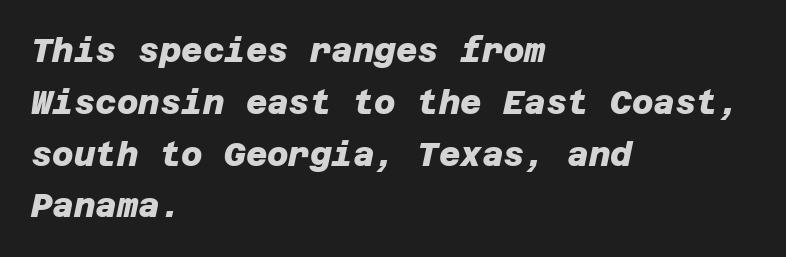
{"serif": "no", "bold": "yes", "weight": "heavy", "width": "normal", "stroke_contrast": "low", "x_height": "large", "underline": "no", "align": "left", "line_spacing": "normal", "line_spacing_ratio": 1.57, "letter_spacing": "normal", "letter_spacing_em": 0.0, "glyph_px": 33}
